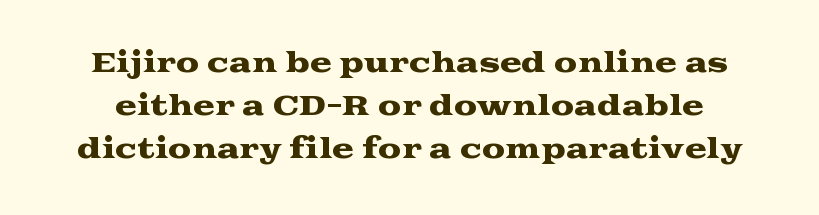
The image shows 26 px text type, upright; set normal line spacing (1.66x), normal letter spacing, not underlined.
